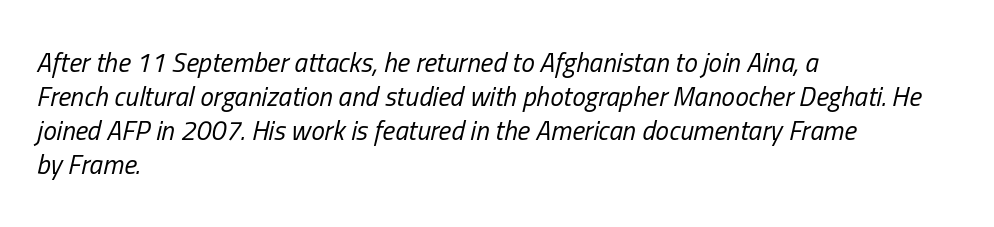
You can tell it's italic because the verticals aren't actually vertical. Between one letter and the next there's only the usual sliver of space. Each row of text sits above clean, open space. Short and long lines alike share a common starting point at left.
